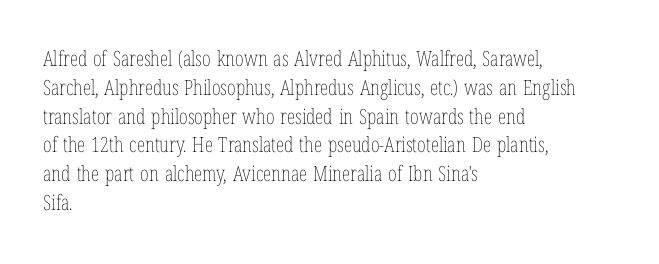
Each new line begins a customary step beneath the previous one. Stems here are at most as thick as an everyday book face. Words appear dense and cohesive because spacing is normal. Descenders hang freely into open space. The axis of the letterforms is exactly vertical.
